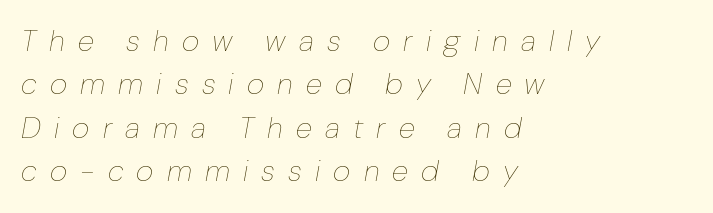
{"italic": "yes", "lean": "right", "slant_degrees": 10, "bold": "no", "weight": "thin", "width": "normal", "stroke_contrast": "low", "x_height": "medium", "monospaced": "no", "underline": "no", "align": "left", "line_spacing": "normal", "line_spacing_ratio": 1.45, "letter_spacing": "wide", "letter_spacing_em": 0.44, "glyph_px": 30}
